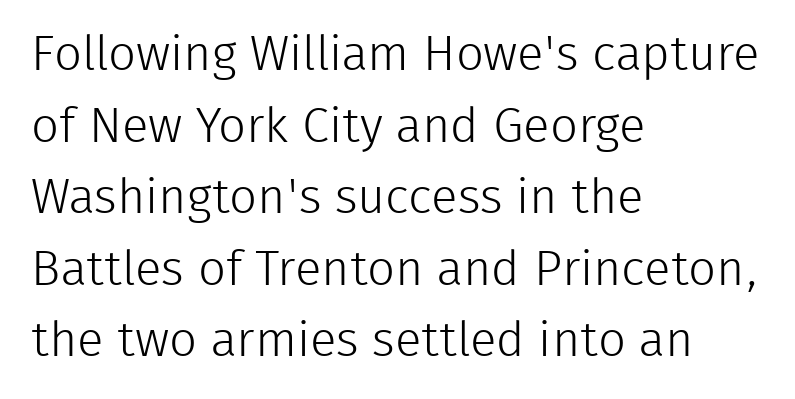
The image shows 49 px light sans-serif type, upright; set left-aligned, normal line spacing (1.46x), normal letter spacing, not underlined; low stroke contrast and a medium x-height.
